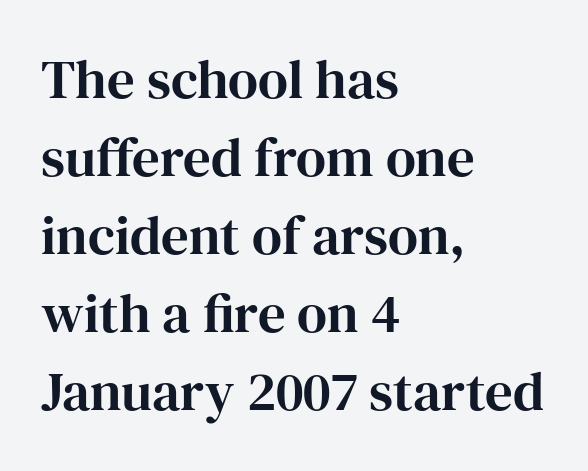
{"serif": "yes", "italic": "no", "width": "normal", "stroke_contrast": "high", "x_height": "medium", "monospaced": "no", "underline": "no", "align": "left", "line_spacing": "normal", "line_spacing_ratio": 1.42, "letter_spacing": "normal", "letter_spacing_em": 0.0, "glyph_px": 55}
